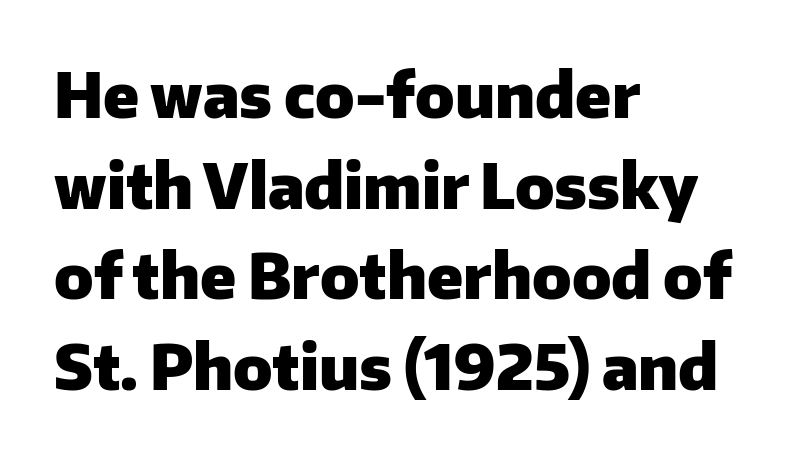
{"serif": "no", "italic": "no", "bold": "yes", "weight": "heavy", "width": "normal", "stroke_contrast": "low", "x_height": "medium", "monospaced": "no", "underline": "no", "align": "left", "line_spacing": "normal", "line_spacing_ratio": 1.46, "letter_spacing": "normal", "letter_spacing_em": 0.0, "glyph_px": 62}
